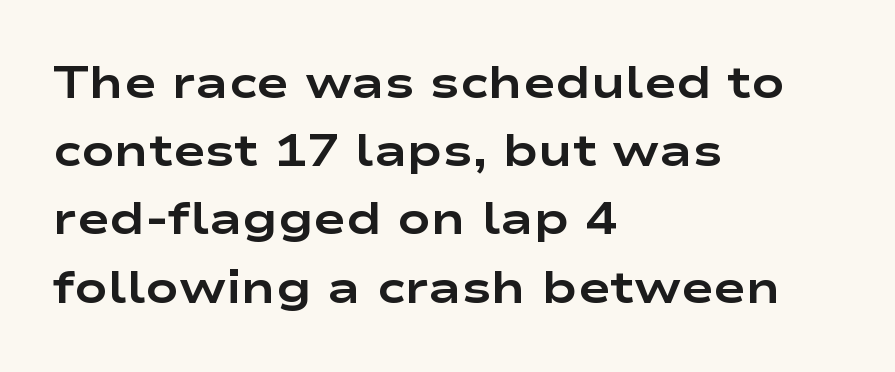
{"serif": "no", "italic": "no", "bold": "yes", "weight": "bold", "width": "wide", "stroke_contrast": "low", "x_height": "medium", "monospaced": "no", "underline": "no", "align": "left", "line_spacing": "normal", "line_spacing_ratio": 1.55, "letter_spacing": "normal", "letter_spacing_em": 0.0, "glyph_px": 44}
